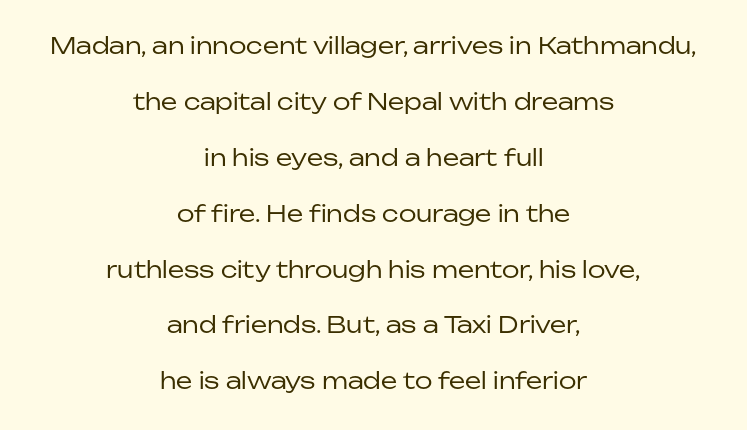
The image shows 23 px text type, upright; set centered, loose line spacing (2.43x), normal letter spacing, not underlined.
